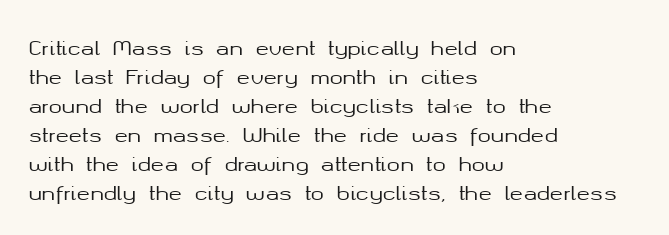
The image shows 20 px text type, upright; set left-aligned, normal line spacing (1.45x), normal letter spacing, not underlined.
